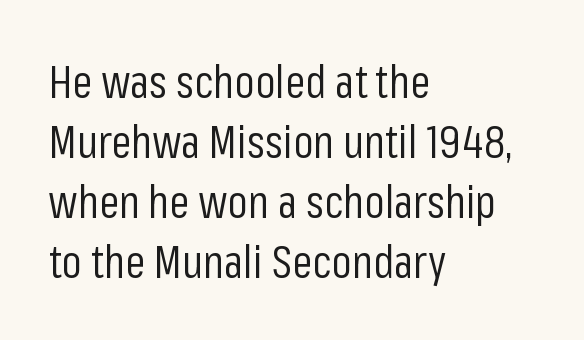
This sample has the flowing, uneven cadence of proportional lettering. The lines in this sample share a left origin and differ only in where they stop. Vertical spacing — default. Caption: standard tracking, unaltered. Note: no serifs on the glyphs. The weight would be labelled regular, book, light, or lighter still.
